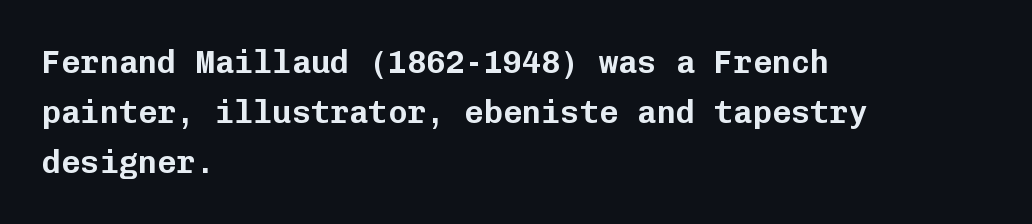
Q: Is the text italic (slanted)? A: No, it is upright.
Q: Is the typeface a serif or a sans-serif typeface? A: Sans-serif.
Q: Is the text underlined? A: No.
Q: How is the paragraph aligned? A: Left-aligned.
Q: Is the spacing between letters normal or unusually wide? A: Normal.
Q: Is the spacing between lines tight, normal or loose? A: Normal.
Q: Width (condensed, normal, or wide)? A: Normal.
Q: Stroke contrast? A: Low.
Q: x-height? A: Medium.
Q: Monospaced? A: Yes.
